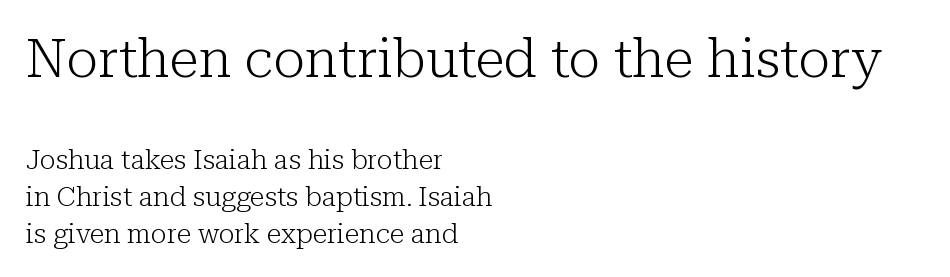
The image shows 54 px light serif type, upright; set left-aligned, normal line spacing (1.37x), normal letter spacing, not underlined; the first (top) block is 2.0x larger; low stroke contrast and a medium x-height.
